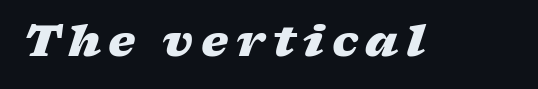
{"italic": "yes", "lean": "right", "slant_degrees": 17, "bold": "yes", "weight": "heavy", "width": "wide", "stroke_contrast": "low", "x_height": "medium", "monospaced": "no", "underline": "no", "glyph_px": 43}
